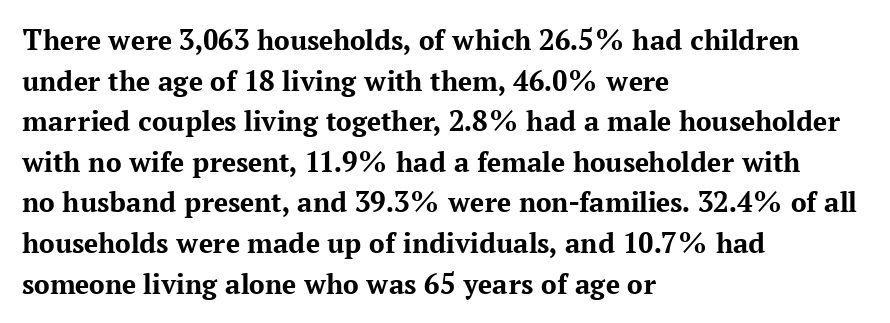
{"serif": "yes", "italic": "no", "bold": "yes", "weight": "bold", "width": "normal", "stroke_contrast": "medium", "x_height": "medium", "monospaced": "no", "underline": "no", "align": "left", "line_spacing": "normal", "line_spacing_ratio": 1.31, "letter_spacing": "normal", "letter_spacing_em": 0.0, "glyph_px": 31}
